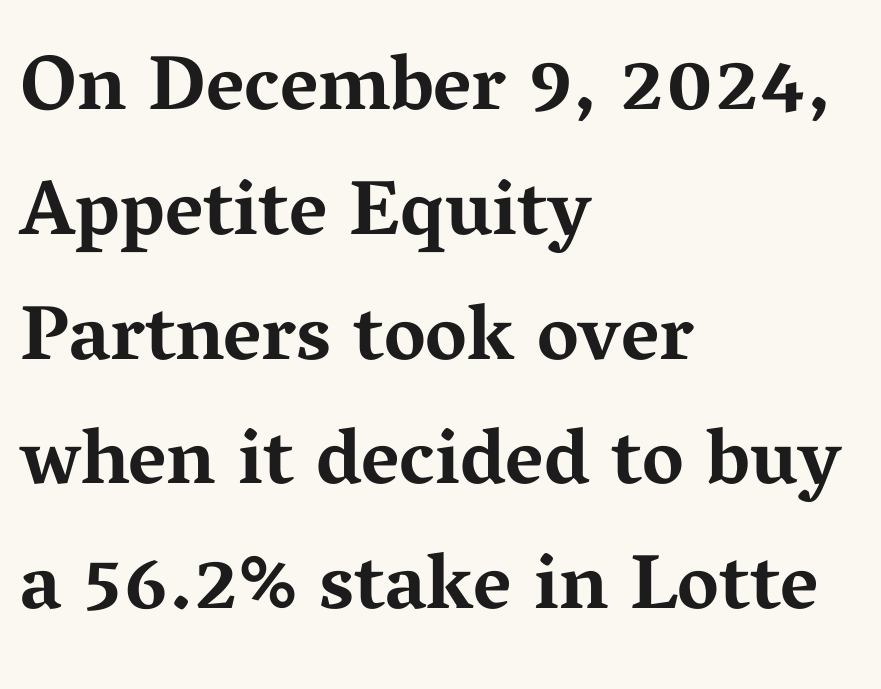
Regarding leading, the lines here are spaced in the standard way. Each letter's strokes conclude with small projecting serifs. You'd pick this weight for a headline — it's a proper bold. Letters rest on an invisible, unmarked baseline. Leftover space on each line is placed entirely after the last word. Note the varied advance widths — an 'i' is clearly narrower than an 'm'.
